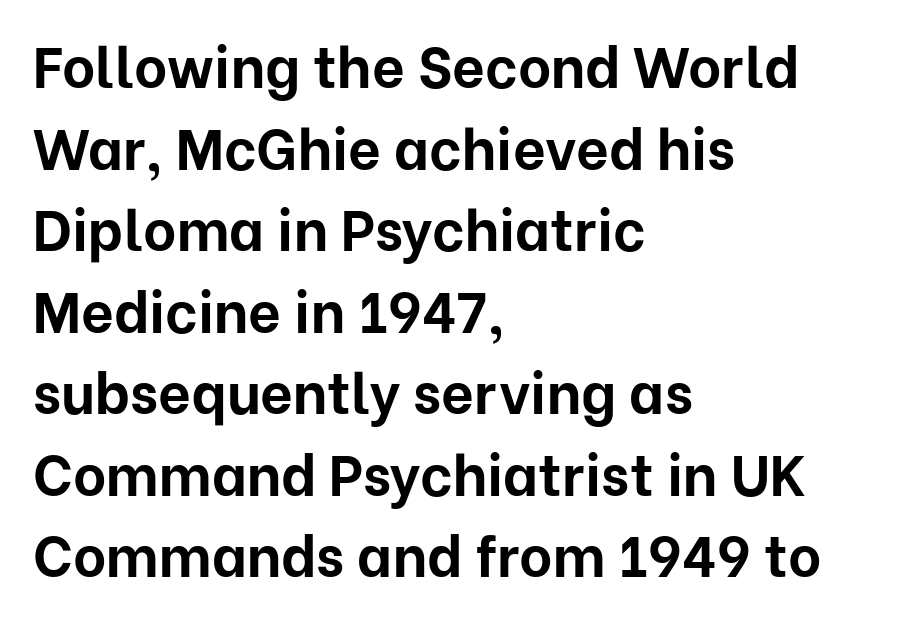
The image shows 57 px bold sans-serif type, upright; set left-aligned, normal line spacing (1.43x), normal letter spacing, not underlined; low stroke contrast and a medium x-height.
